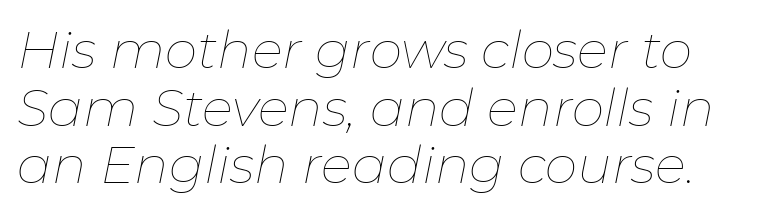
{"italic": "yes", "lean": "right", "slant_degrees": 11, "bold": "no", "weight": "thin", "width": "normal", "stroke_contrast": "low", "x_height": "medium", "monospaced": "no", "underline": "no", "line_spacing": "tight", "line_spacing_ratio": 1.11, "letter_spacing": "normal", "letter_spacing_em": 0.0, "glyph_px": 52}
